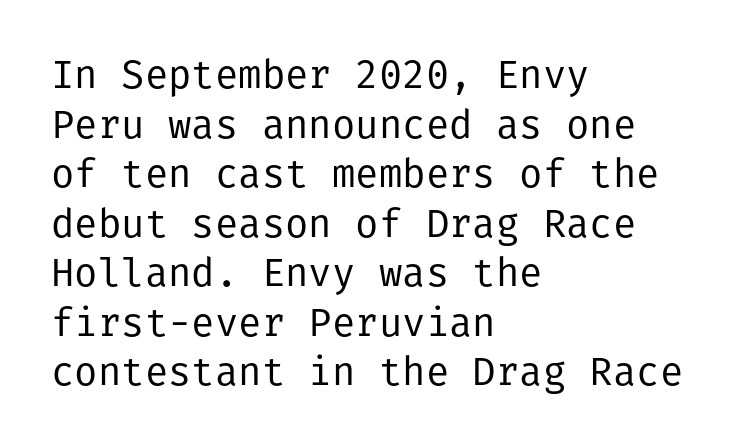
The image shows 39 px regular-weight sans-serif type, upright; set left-aligned, normal line spacing (1.27x), normal letter spacing, not underlined; low stroke contrast and a medium x-height.
